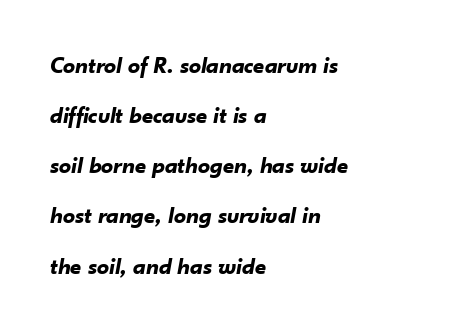
The image shows 24 px bold type, italic (leaning right); set left-aligned, loose line spacing (2.09x), normal letter spacing, not underlined.
